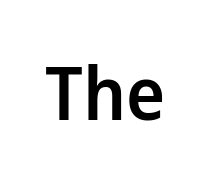
{"serif": "no", "italic": "no", "bold": "semi", "weight": "semibold", "width": "normal", "stroke_contrast": "low", "x_height": "medium", "monospaced": "no", "underline": "no", "letter_spacing": "normal", "letter_spacing_em": 0.0, "glyph_px": 74}
